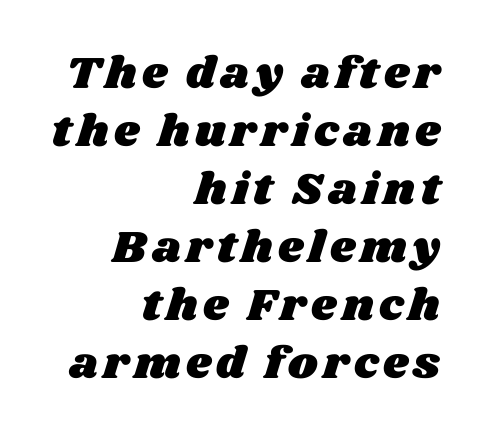
Q: Is the text underlined? A: No.
Q: How is the paragraph aligned? A: Right-aligned.
Q: Is the spacing between lines tight, normal or loose? A: Normal.
Q: Width (condensed, normal, or wide)? A: Wide.
Q: Stroke contrast? A: Medium.
Q: x-height? A: Large.
Q: Monospaced? A: No.
